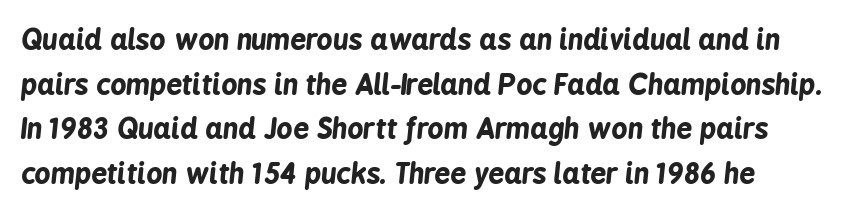
The image shows 28 px bold, condensed type, italic (leaning right); set normal line spacing (1.59x), normal letter spacing, not underlined; low stroke contrast and a medium x-height.
